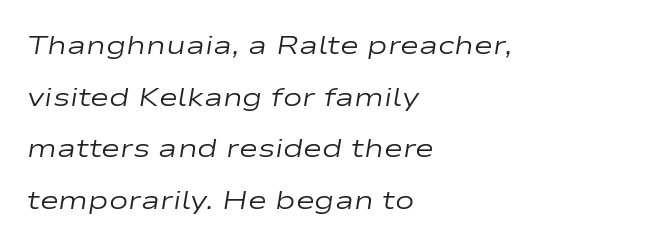
Q: Is the text bold? A: No.
Q: Is the text italic (slanted)? A: Yes, it leans right by about 9 degrees.
Q: Is the text underlined? A: No.
Q: How is the paragraph aligned? A: Left-aligned.
Q: Is the spacing between letters normal or unusually wide? A: Normal.
Q: Is the spacing between lines tight, normal or loose? A: Loose.
